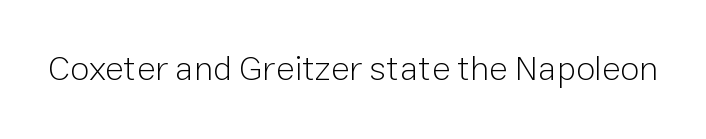
Q: Is the text bold? A: No.
Q: Is the text italic (slanted)? A: No, it is upright.
Q: Is the typeface a serif or a sans-serif typeface? A: Sans-serif.
Q: Is the text underlined? A: No.
Q: Is the spacing between letters normal or unusually wide? A: Normal.
Q: Width (condensed, normal, or wide)? A: Normal.
Q: Stroke contrast? A: Low.
Q: x-height? A: Medium.
Q: Monospaced? A: No.
